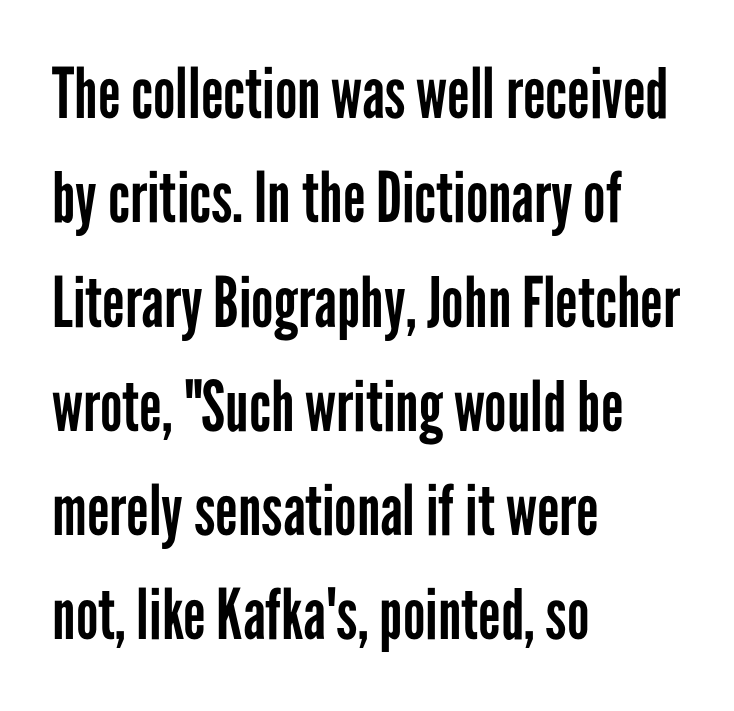
{"serif": "no", "italic": "no", "bold": "no", "weight": "regular", "width": "condensed", "stroke_contrast": "low", "x_height": "medium", "monospaced": "no", "underline": "no", "align": "left", "line_spacing": "normal", "line_spacing_ratio": 1.49, "letter_spacing": "normal", "letter_spacing_em": 0.0, "glyph_px": 70}
